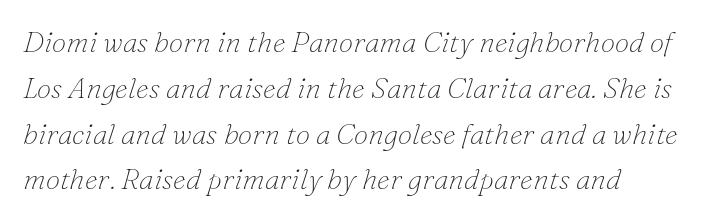
The area under the type is left untouched. In terms of letterform style, serifs are clearly present. What stands out about the letter spacing? Nothing — it is the standard amount. The paragraph shown leans on its left margin.
